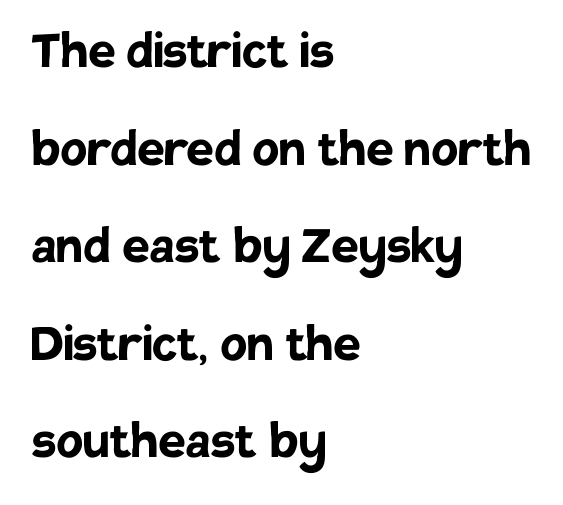
Interline gaps are of average width in this sample. Students, this is bold: see how much ink each stroke carries. The rendering keeps characters at their native spacing. Designer's note — italics off, roman on.
